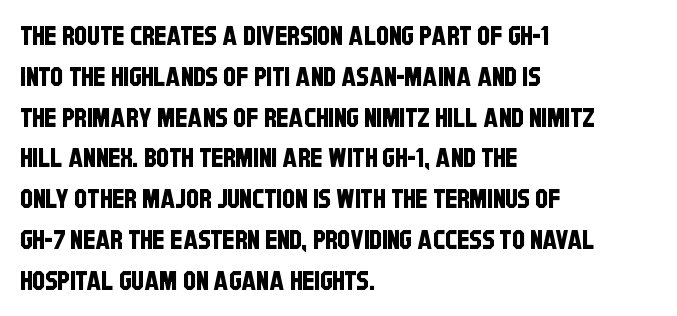
Q: Is the text underlined? A: No.
Q: How is the paragraph aligned? A: Left-aligned.
Q: Is the spacing between letters normal or unusually wide? A: Normal.
Q: Is the spacing between lines tight, normal or loose? A: Normal.
